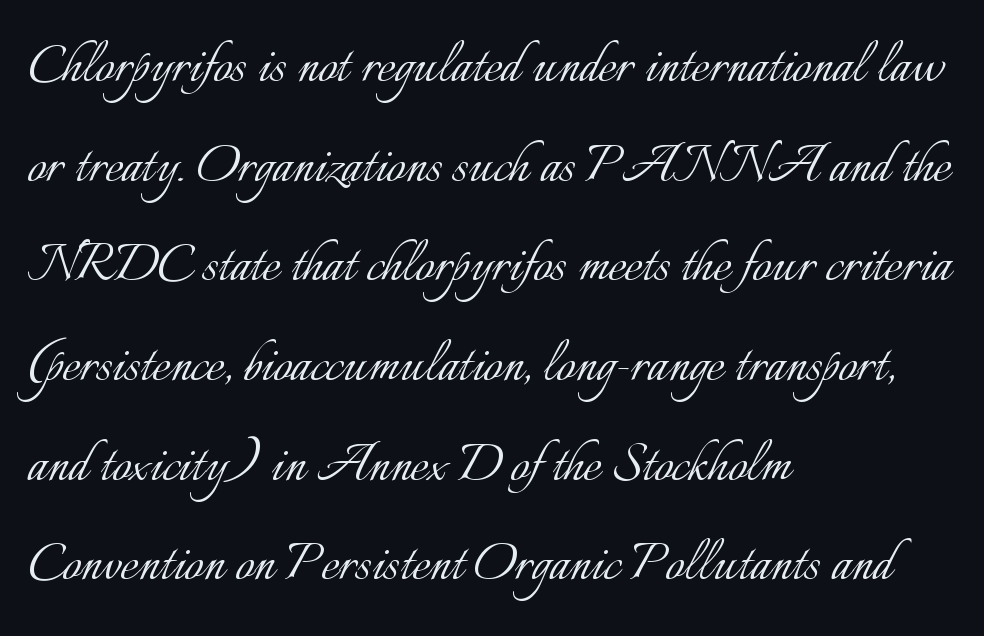
The image shows 66 px light type; set left-aligned, normal line spacing (1.51x), normal letter spacing, not underlined; low stroke contrast and a small x-height.
